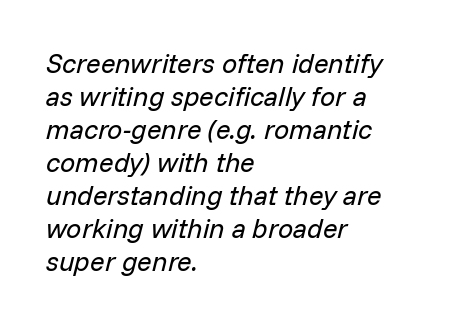
The typography opts for an oblique posture over an upright one. Layout note: lines flush left. The baseline area is clear. The typesetting does not lean heavy: it is not bold. Words appear dense and cohesive because spacing is normal.
